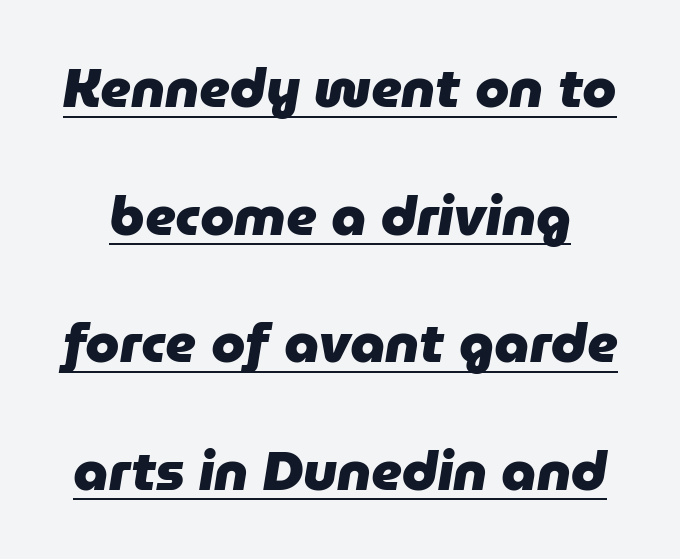
A typesetter would mark this as italic. The face used here has the dense, thick strokes of a bold. Words appear dense and cohesive because spacing is normal. What decoration does the sample have? An underline. A typesetter would call this proportional, since set widths differ per character.
